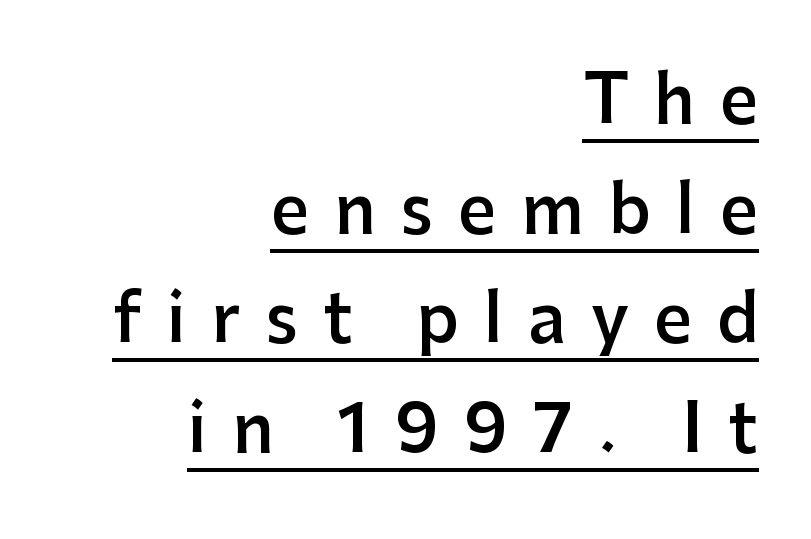
Q: Is the text bold? A: Semi-bold.
Q: Is the text italic (slanted)? A: No, it is upright.
Q: Is the typeface a serif or a sans-serif typeface? A: Sans-serif.
Q: Is the text underlined? A: Yes.
Q: How is the paragraph aligned? A: Right-aligned.
Q: Is the spacing between letters normal or unusually wide? A: Unusually wide.
Q: Is the spacing between lines tight, normal or loose? A: Normal.
Q: Width (condensed, normal, or wide)? A: Normal.
Q: Stroke contrast? A: Low.
Q: x-height? A: Medium.
Q: Monospaced? A: No.
